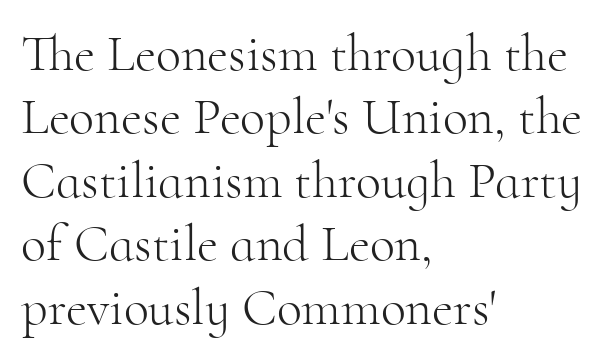
The image shows 52 px light serif type, upright; set left-aligned, line spacing 1.22x, normal letter spacing, not underlined; high stroke contrast and a small x-height.
